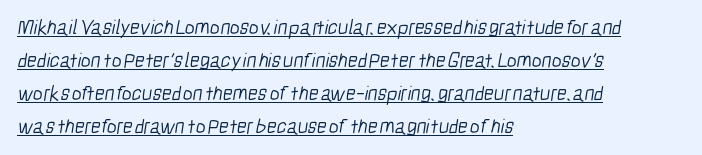
Q: Is the text bold? A: No.
Q: Is the text underlined? A: Yes.
Q: How is the paragraph aligned? A: Left-aligned.
Q: Is the spacing between letters normal or unusually wide? A: Normal.
Q: Is the spacing between lines tight, normal or loose? A: Normal.
